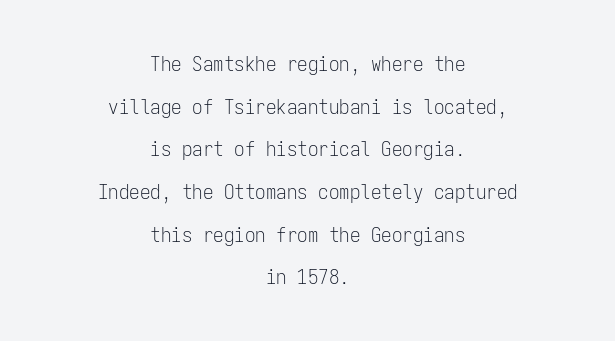
Q: Is the text bold? A: No.
Q: Is the text italic (slanted)? A: No, it is upright.
Q: Is the text underlined? A: No.
Q: How is the paragraph aligned? A: Centered.
Q: Is the spacing between letters normal or unusually wide? A: Normal.
Q: Is the spacing between lines tight, normal or loose? A: Loose.
